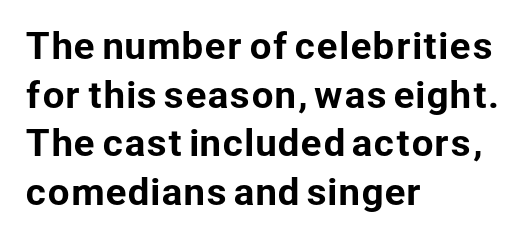
What's the leading like? Ordinary, nothing unusual. Clear beneath every line of the passage. Font category for this specimen: sans-serif. The paragraph shown leans on its left margin. Each letter keeps its own natural width here, so spacing adapts to shape. This rendering leaves character spacing at its baseline value.
